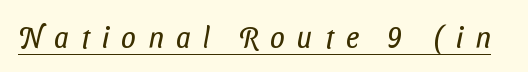
The image shows 29 px regular-weight, condensed sans-serif type; set unusually wide letter spacing (+0.42 em), underlined; low stroke contrast and a medium x-height.
